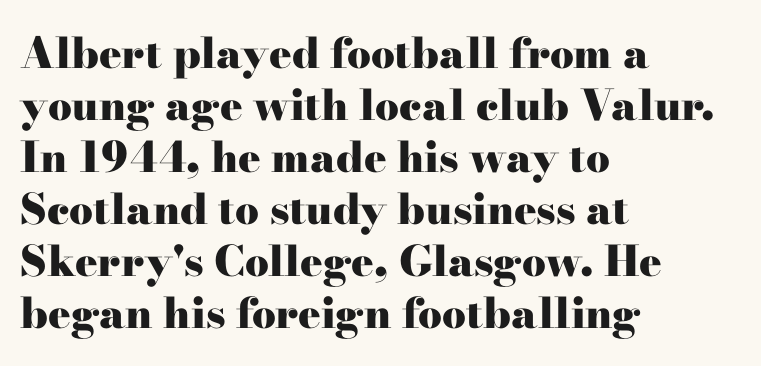
The image shows 42 px heavy, wide serif type, upright; set left-aligned, line spacing 1.24x, normal letter spacing, not underlined; high stroke contrast and a small x-height.
